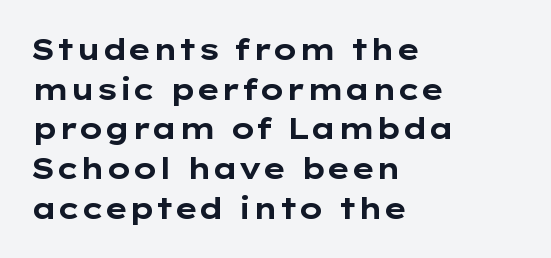
{"serif": "no", "italic": "no", "bold": "yes", "weight": "bold", "width": "wide", "stroke_contrast": "low", "x_height": "medium", "monospaced": "no", "underline": "no", "align": "left", "line_spacing": "normal", "line_spacing_ratio": 1.37, "letter_spacing": "normal", "letter_spacing_em": 0.0, "glyph_px": 29}
